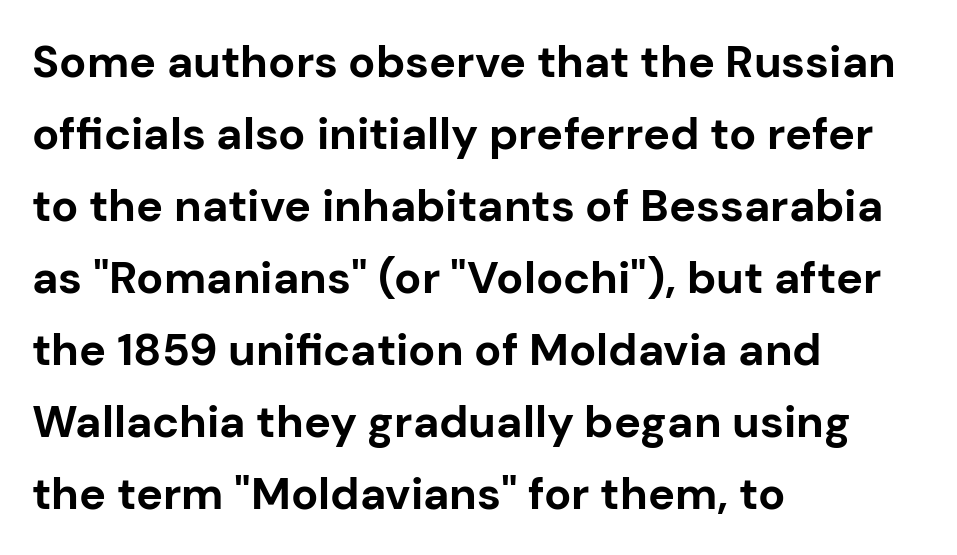
The image shows 45 px bold sans-serif type, upright; set left-aligned, normal line spacing (1.6x), normal letter spacing, not underlined; low stroke contrast and a medium x-height.
